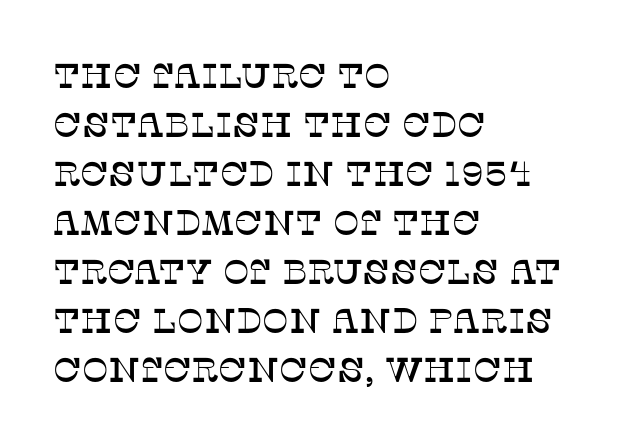
The image shows 35 px serif type, upright; set left-aligned, normal line spacing (1.4x), normal letter spacing, not underlined; low stroke contrast and a large x-height.
